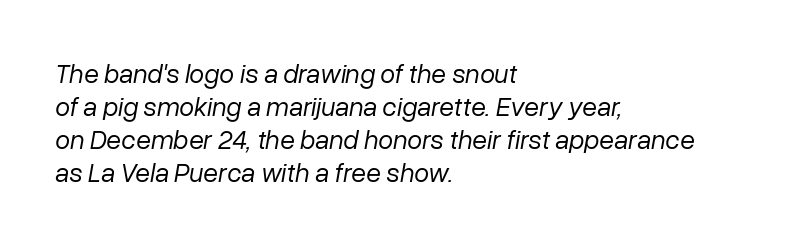
{"italic": "yes", "lean": "right", "slant_degrees": 10, "bold": "no", "underline": "no", "align": "left", "line_spacing_ratio": 1.22, "letter_spacing": "normal", "letter_spacing_em": 0.0, "glyph_px": 27}
